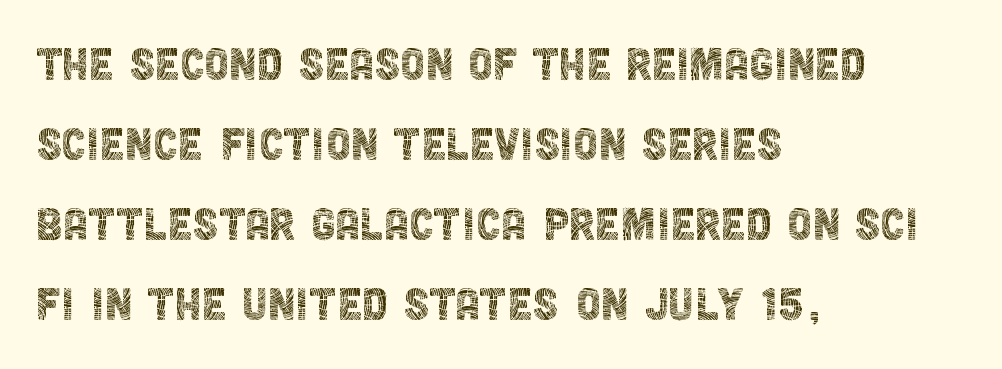
The image shows 56 px thin, condensed sans-serif type, upright; set left-aligned, normal line spacing (1.43x), normal letter spacing, not underlined; a large x-height.
